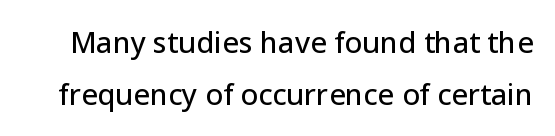
The image shows 29 px sans-serif type, upright; set line spacing 1.79x, normal letter spacing, not underlined; low stroke contrast and a medium x-height.
